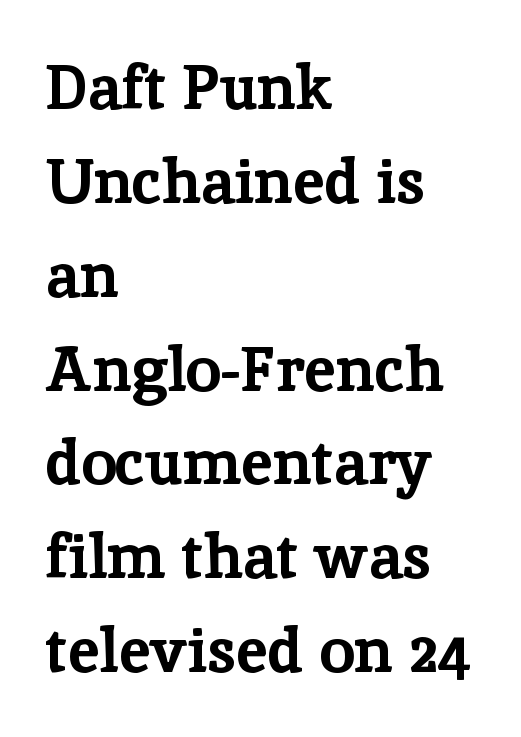
The image shows 63 px bold serif type, upright; set left-aligned, normal line spacing (1.49x), normal letter spacing, not underlined; low stroke contrast and a medium x-height.
